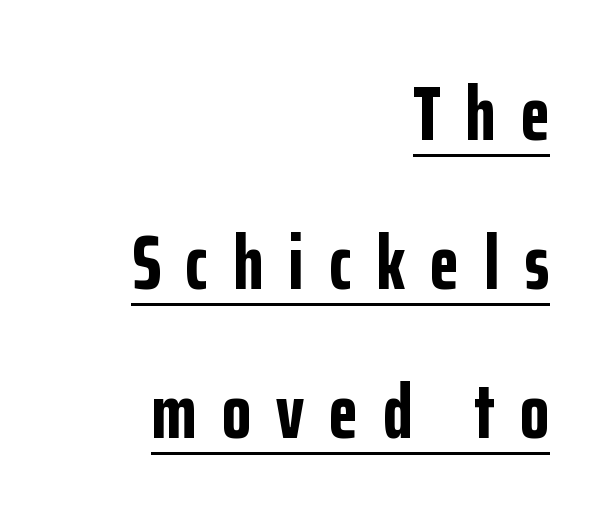
Look at the tracking — it's clearly loosened, letters drifting apart. Look at the bottom of the vertical strokes: they stop flat, with no serifs. Heavy-handed strokes throughout: this text is bold. Quick note: underline on. Which margin do the lines hug? The right one — the left edge is uneven. Every stem runs plumb, perpendicular to the baseline.
